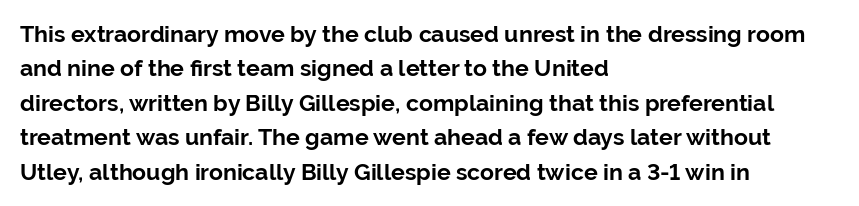
The image shows 23 px bold type, upright; set left-aligned, normal line spacing (1.5x), normal letter spacing, not underlined.
